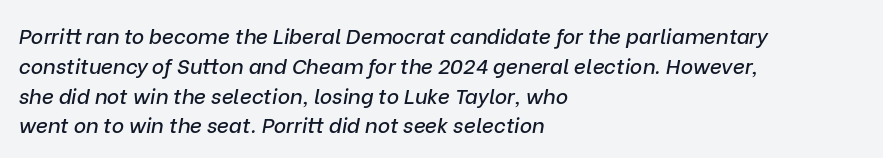
{"italic": "yes", "lean": "right", "slant_degrees": 9, "underline": "no", "align": "left", "line_spacing": "normal", "line_spacing_ratio": 1.42, "letter_spacing": "normal", "letter_spacing_em": 0.0, "glyph_px": 21}
